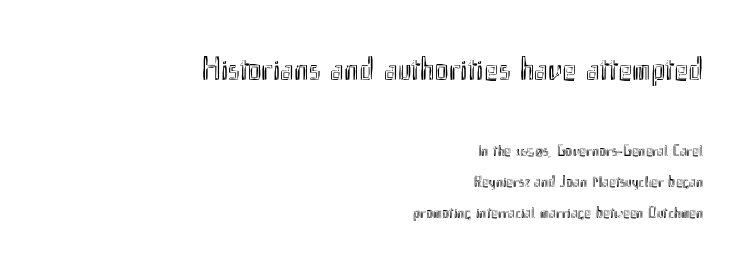
{"italic": "no", "width": "condensed", "x_height": "small", "monospaced": "no", "underline": "no", "align": "right", "line_spacing": "loose", "line_spacing_ratio": 1.95, "letter_spacing": "normal", "letter_spacing_em": 0.0, "larger_block": "first", "size_ratio": 2.06, "glyph_px": 33}
